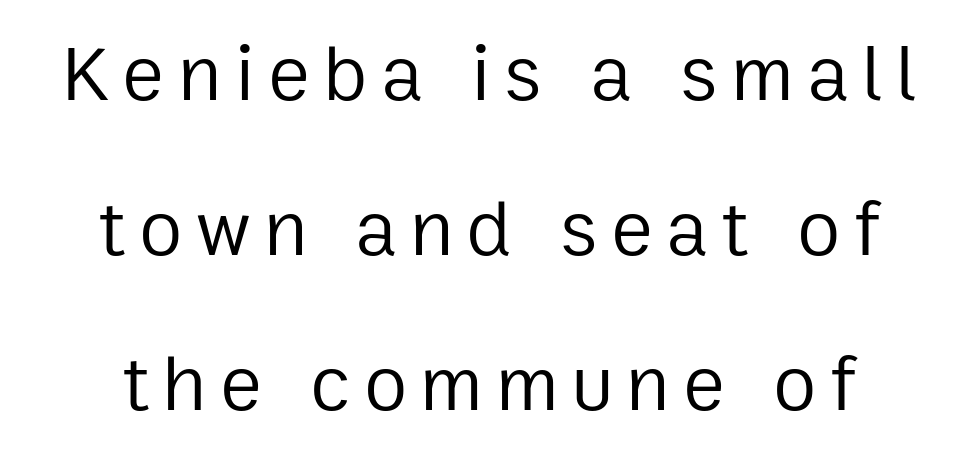
Q: Is the text bold? A: No.
Q: Is the text italic (slanted)? A: No, it is upright.
Q: Is the typeface a serif or a sans-serif typeface? A: Sans-serif.
Q: Is the text underlined? A: No.
Q: Is the spacing between lines tight, normal or loose? A: Loose.
Q: Width (condensed, normal, or wide)? A: Normal.
Q: Stroke contrast? A: Low.
Q: x-height? A: Medium.
Q: Monospaced? A: No.
